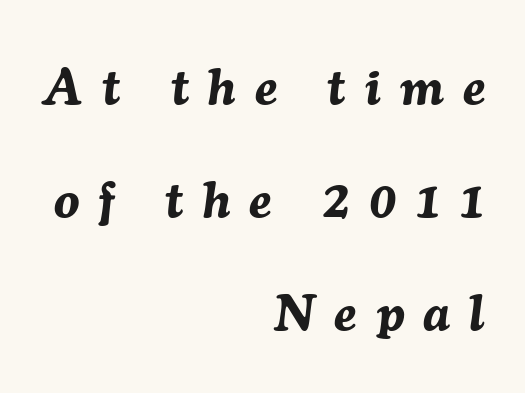
The image shows 51 px bold type, italic (leaning right); set right-aligned, loose line spacing (2.22x), unusually wide letter spacing (+0.38 em), not underlined; medium stroke contrast and a medium x-height.
